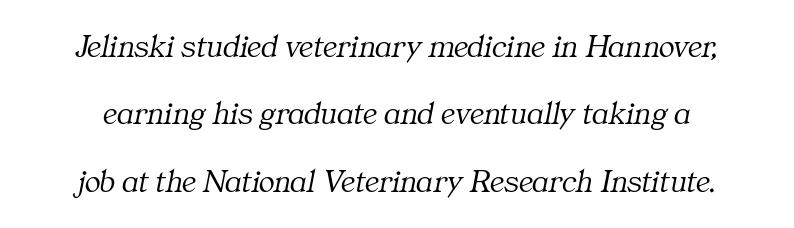
The image shows 33 px light serif type, italic (leaning right); set loose line spacing (2.04x), normal letter spacing, not underlined; medium stroke contrast and a medium x-height.
